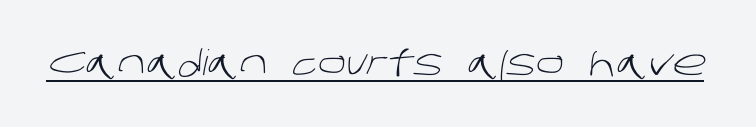
Q: Is the text bold? A: No.
Q: Is the typeface a serif or a sans-serif typeface? A: Sans-serif.
Q: Is the text underlined? A: Yes.
Q: Is the spacing between letters normal or unusually wide? A: Normal.
Q: Width (condensed, normal, or wide)? A: Normal.
Q: Stroke contrast? A: Low.
Q: x-height? A: Large.
Q: Monospaced? A: No.
